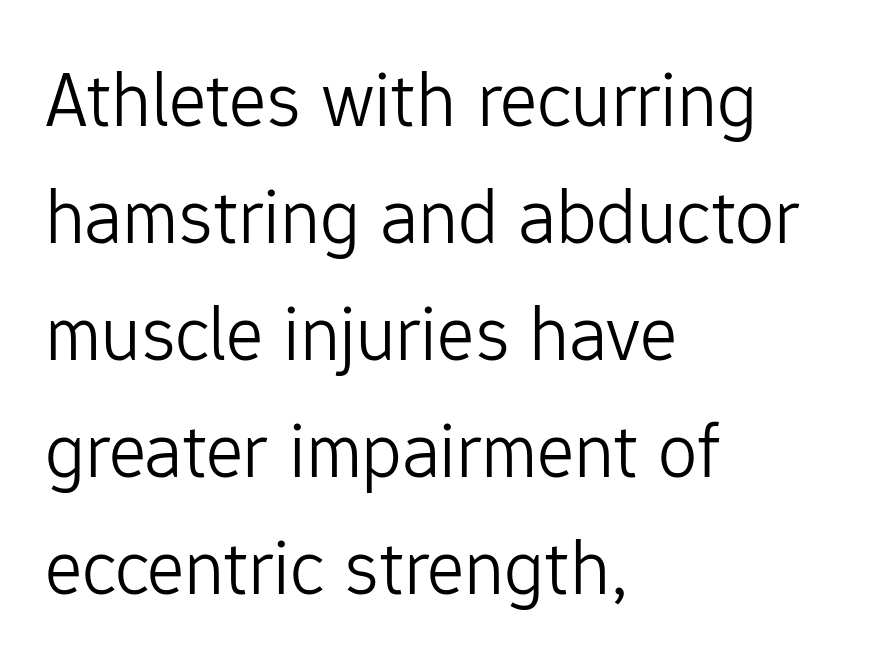
{"serif": "no", "italic": "no", "bold": "no", "weight": "light", "width": "normal", "stroke_contrast": "low", "x_height": "medium", "monospaced": "no", "underline": "no", "align": "left", "line_spacing": "normal", "line_spacing_ratio": 1.48, "letter_spacing": "normal", "letter_spacing_em": 0.0, "glyph_px": 79}
